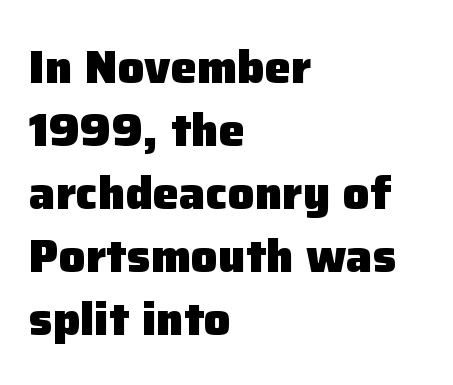
The image shows 47 px heavy sans-serif type, upright; set left-aligned, normal line spacing (1.34x), normal letter spacing, not underlined; low stroke contrast and a medium x-height.
